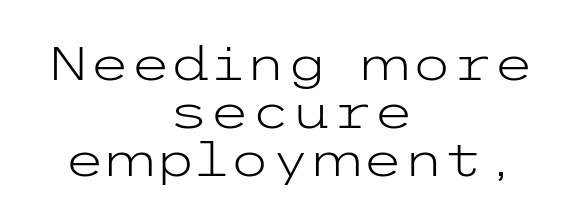
Q: Is the text bold? A: No.
Q: Is the text italic (slanted)? A: No, it is upright.
Q: Is the typeface a serif or a sans-serif typeface? A: Sans-serif.
Q: Is the text underlined? A: No.
Q: How is the paragraph aligned? A: Centered.
Q: Is the spacing between letters normal or unusually wide? A: Normal.
Q: Is the spacing between lines tight, normal or loose? A: Tight.
Q: Width (condensed, normal, or wide)? A: Wide.
Q: Stroke contrast? A: Low.
Q: x-height? A: Medium.
